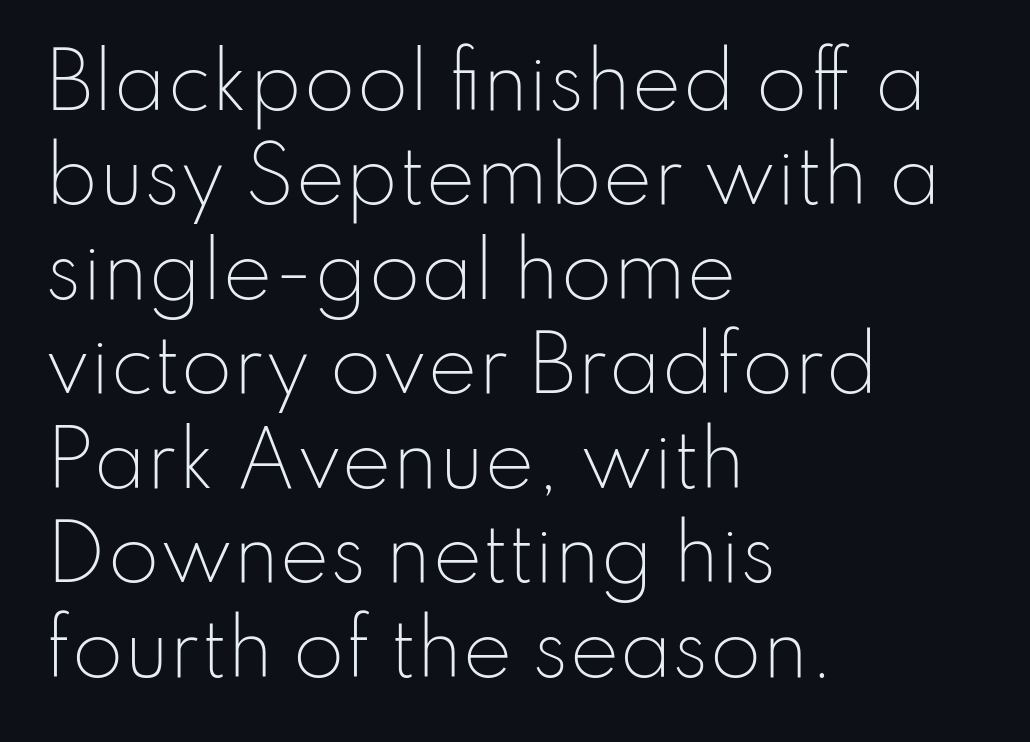
Q: Is the text bold? A: No.
Q: Is the text italic (slanted)? A: No, it is upright.
Q: Is the typeface a serif or a sans-serif typeface? A: Sans-serif.
Q: Is the text underlined? A: No.
Q: How is the paragraph aligned? A: Left-aligned.
Q: Is the spacing between letters normal or unusually wide? A: Normal.
Q: Is the spacing between lines tight, normal or loose? A: Normal.
Q: Width (condensed, normal, or wide)? A: Normal.
Q: Stroke contrast? A: Low.
Q: x-height? A: Small.
Q: Monospaced? A: No.
